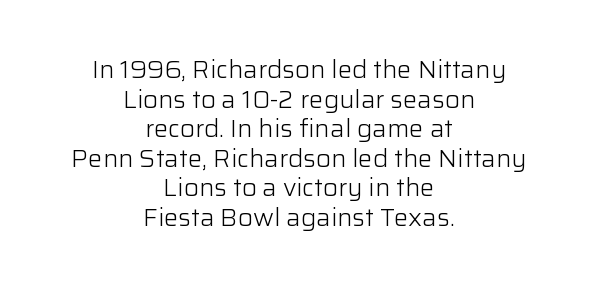
The image shows 24 px text type, upright; set centered, line spacing 1.23x, normal letter spacing, not underlined.
